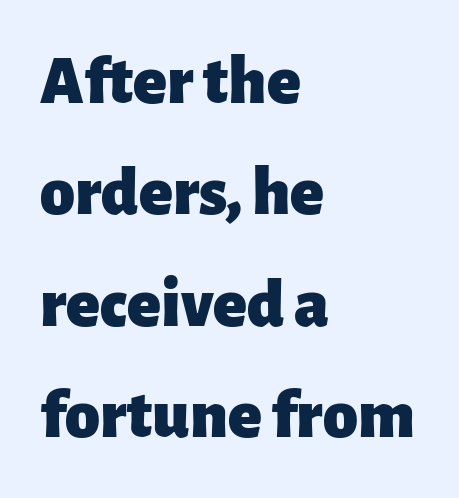
{"serif": "no", "italic": "no", "bold": "yes", "weight": "heavy", "width": "normal", "stroke_contrast": "low", "x_height": "medium", "monospaced": "no", "underline": "no", "align": "left", "line_spacing": "normal", "line_spacing_ratio": 1.59, "letter_spacing": "normal", "letter_spacing_em": 0.0, "glyph_px": 70}
